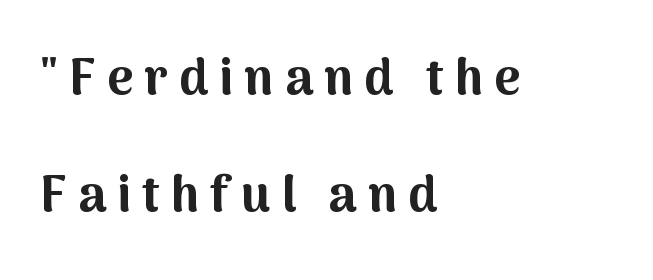
Caption: expanded tracking, letters set apart. These lines stand farther apart than default settings would place them. The baseline area is clear. The lettering holds an erect, upright posture throughout. The lines in this sample share a left origin and differ only in where they stop. I'd describe the lettering as bold — thick and assertive.
